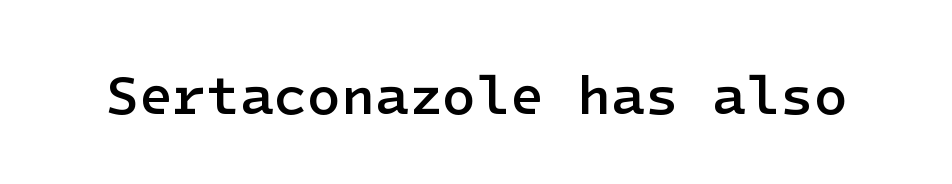
{"serif": "no", "italic": "no", "bold": "semi", "weight": "semibold", "width": "normal", "stroke_contrast": "low", "x_height": "medium", "underline": "no", "letter_spacing": "normal", "letter_spacing_em": 0.0, "glyph_px": 55}
